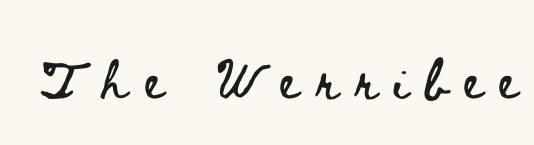
Q: Is the text italic (slanted)? A: Yes.
Q: Is the text underlined? A: No.
Q: Is the spacing between letters normal or unusually wide? A: Unusually wide.
Q: Width (condensed, normal, or wide)? A: Wide.
Q: Stroke contrast? A: Low.
Q: x-height? A: Small.
Q: Monospaced? A: No.
